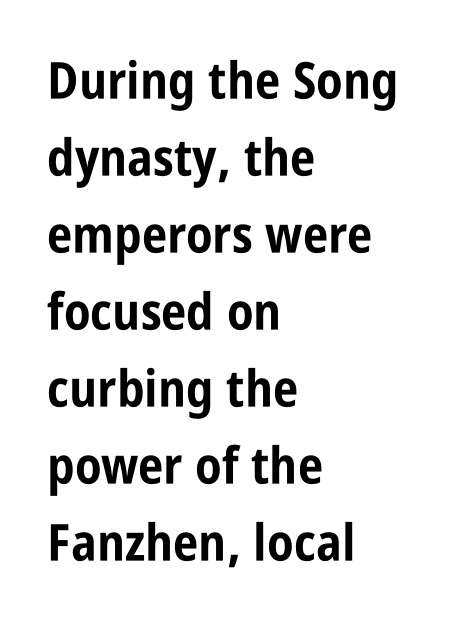
Q: Is the text bold? A: Yes.
Q: Is the text italic (slanted)? A: No, it is upright.
Q: Is the typeface a serif or a sans-serif typeface? A: Sans-serif.
Q: Is the text underlined? A: No.
Q: How is the paragraph aligned? A: Left-aligned.
Q: Is the spacing between letters normal or unusually wide? A: Normal.
Q: Is the spacing between lines tight, normal or loose? A: Normal.
Q: Width (condensed, normal, or wide)? A: Condensed.
Q: Stroke contrast? A: Low.
Q: x-height? A: Large.
Q: Monospaced? A: No.
